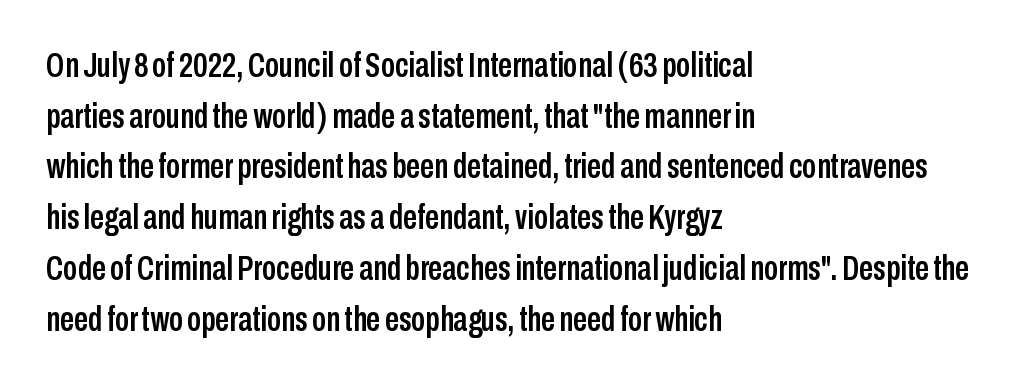
{"serif": "no", "italic": "no", "width": "condensed", "stroke_contrast": "low", "x_height": "medium", "monospaced": "no", "underline": "no", "align": "left", "line_spacing": "normal", "line_spacing_ratio": 1.45, "letter_spacing": "normal", "letter_spacing_em": 0.0, "glyph_px": 35}
